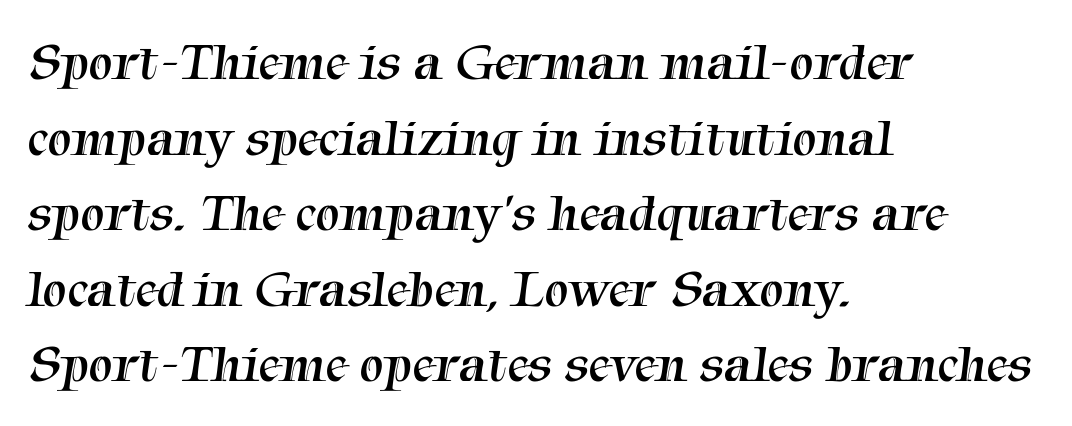
Q: Is the text bold? A: No.
Q: Is the typeface a serif or a sans-serif typeface? A: Serif.
Q: Is the text underlined? A: No.
Q: How is the paragraph aligned? A: Left-aligned.
Q: Is the spacing between letters normal or unusually wide? A: Normal.
Q: Is the spacing between lines tight, normal or loose? A: Normal.
Q: Width (condensed, normal, or wide)? A: Normal.
Q: Stroke contrast? A: Medium.
Q: x-height? A: Medium.
Q: Monospaced? A: No.
